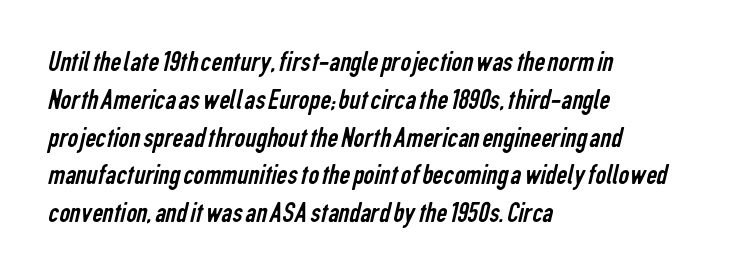
{"serif": "no", "bold": "no", "weight": "regular", "width": "condensed", "stroke_contrast": "low", "x_height": "medium", "monospaced": "no", "underline": "no", "align": "left", "line_spacing": "normal", "line_spacing_ratio": 1.26, "letter_spacing": "normal", "letter_spacing_em": 0.0, "glyph_px": 30}
